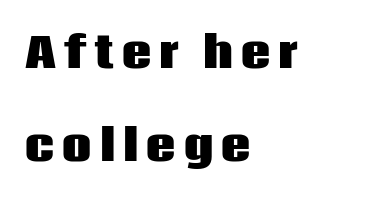
The image shows 41 px heavy sans-serif type, upright; set left-aligned, loose line spacing (2.26x), unusually wide letter spacing (+0.2 em), not underlined; low stroke contrast and a large x-height.
